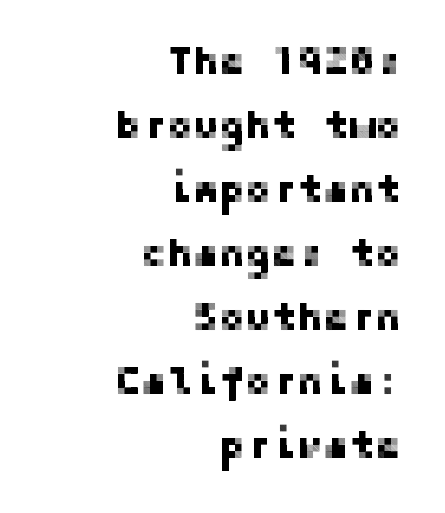
The image shows 39 px sans-serif type, upright; set right-aligned, normal line spacing (1.64x), normal letter spacing, not underlined; low stroke contrast and a medium x-height.
